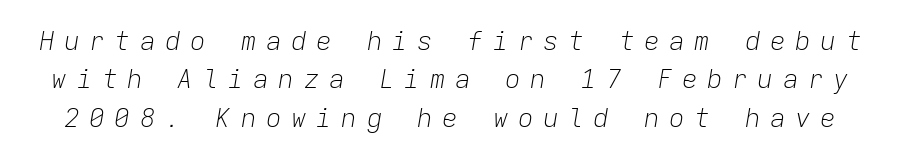
The image shows 26 px text type, italic (leaning right); set normal line spacing (1.48x), unusually wide letter spacing (+0.37 em), not underlined.
